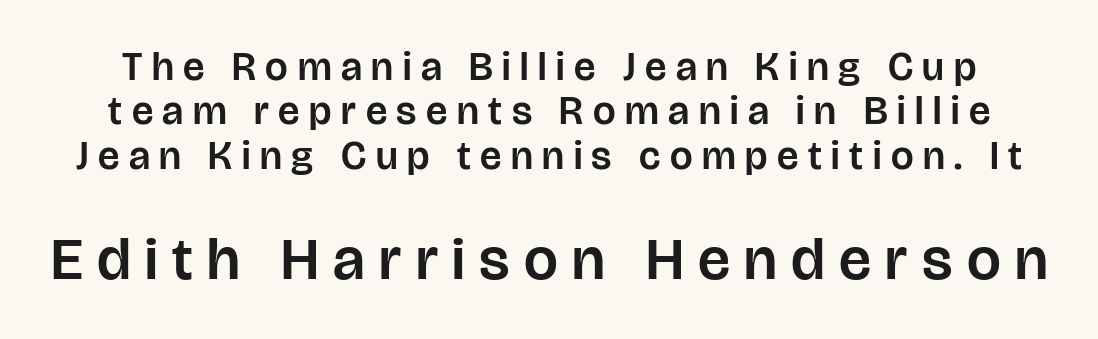
Q: Is the text italic (slanted)? A: No, it is upright.
Q: Is the typeface a serif or a sans-serif typeface? A: Sans-serif.
Q: Is the text underlined? A: No.
Q: Is the spacing between letters normal or unusually wide? A: Unusually wide.
Q: Is the spacing between lines tight, normal or loose? A: Tight.
Q: Which block of text is set in a larger size, the first (top) or the second (bottom)? A: The second (bottom) one.
Q: Width (condensed, normal, or wide)? A: Normal.
Q: Stroke contrast? A: Low.
Q: x-height? A: Large.
Q: Monospaced? A: No.
